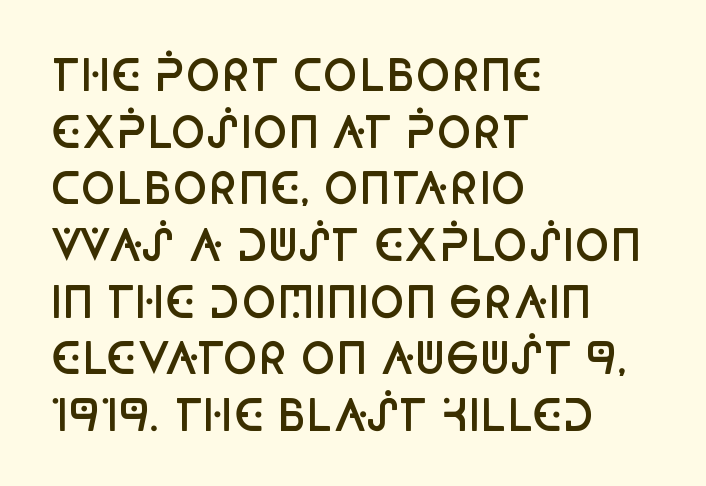
Q: Is the text bold? A: Semi-bold.
Q: Is the text italic (slanted)? A: No, it is upright.
Q: Is the typeface a serif or a sans-serif typeface? A: Sans-serif.
Q: Is the text underlined? A: No.
Q: How is the paragraph aligned? A: Left-aligned.
Q: Is the spacing between letters normal or unusually wide? A: Normal.
Q: Is the spacing between lines tight, normal or loose? A: Normal.
Q: Width (condensed, normal, or wide)? A: Condensed.
Q: Stroke contrast? A: Low.
Q: x-height? A: Large.
Q: Monospaced? A: No.
